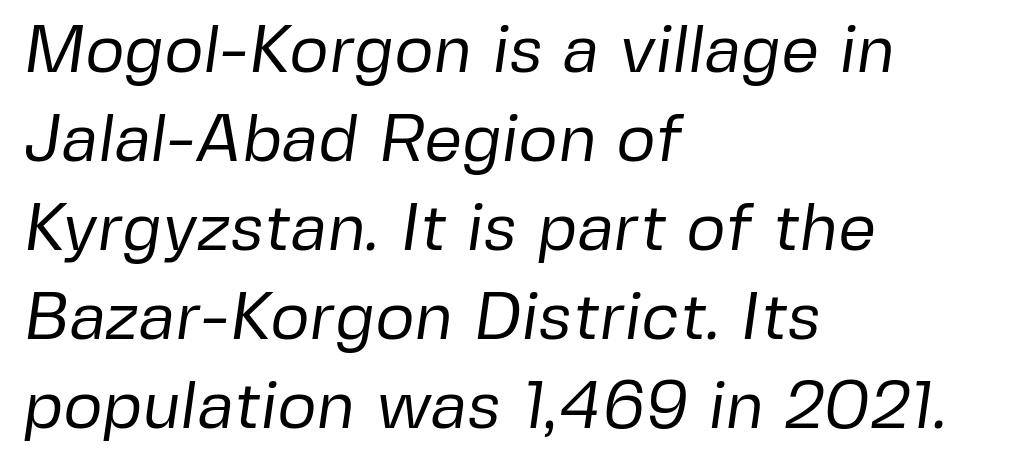
The image shows 67 px regular-weight sans-serif type; set left-aligned, normal line spacing (1.33x), normal letter spacing, not underlined; low stroke contrast and a medium x-height.
